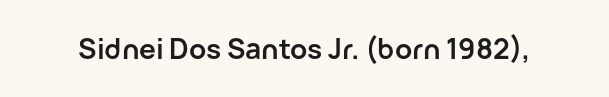
{"serif": "no", "italic": "no", "bold": "yes", "weight": "semibold", "width": "normal", "stroke_contrast": "low", "x_height": "medium", "monospaced": "no", "underline": "no", "letter_spacing": "normal", "letter_spacing_em": 0.0, "glyph_px": 28}
